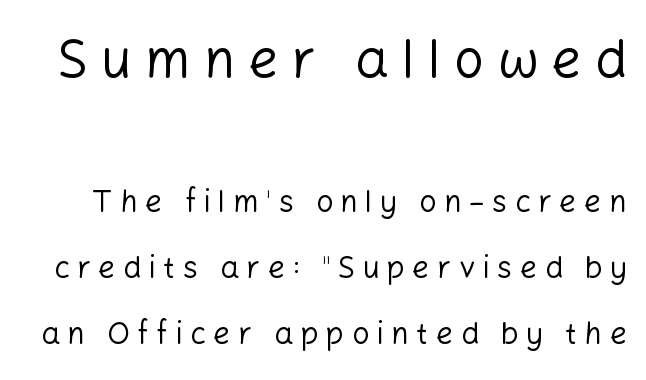
Q: Is the text bold? A: No.
Q: Is the text italic (slanted)? A: No, it is upright.
Q: Is the typeface a serif or a sans-serif typeface? A: Sans-serif.
Q: Is the text underlined? A: No.
Q: Is the spacing between letters normal or unusually wide? A: Unusually wide.
Q: Is the spacing between lines tight, normal or loose? A: Loose.
Q: Which block of text is set in a larger size, the first (top) or the second (bottom)? A: The first (top) one.
Q: Width (condensed, normal, or wide)? A: Normal.
Q: Stroke contrast? A: Low.
Q: x-height? A: Medium.
Q: Monospaced? A: No.
